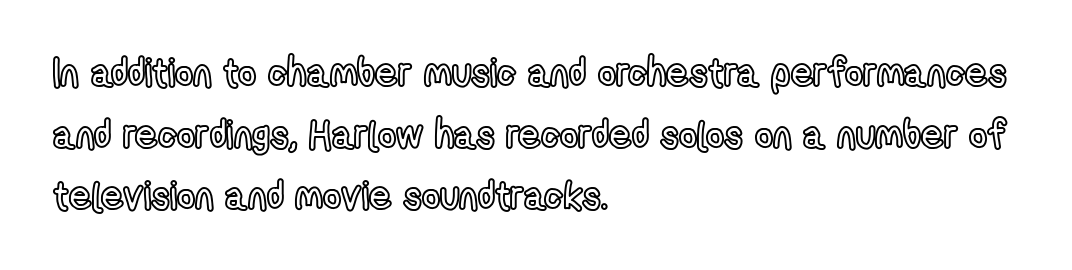
The image shows 39 px condensed type, upright; set left-aligned, normal line spacing (1.58x), normal letter spacing, not underlined; a medium x-height.
